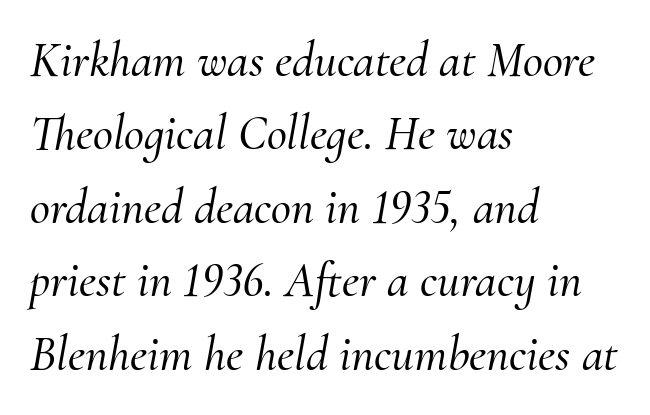
Q: Is the text italic (slanted)? A: Yes, it leans right by about 10 degrees.
Q: Is the typeface a serif or a sans-serif typeface? A: Serif.
Q: Is the text underlined? A: No.
Q: How is the paragraph aligned? A: Left-aligned.
Q: Is the spacing between letters normal or unusually wide? A: Normal.
Q: Is the spacing between lines tight, normal or loose? A: Normal.
Q: Width (condensed, normal, or wide)? A: Normal.
Q: Stroke contrast? A: Medium.
Q: x-height? A: Small.
Q: Monospaced? A: No.
